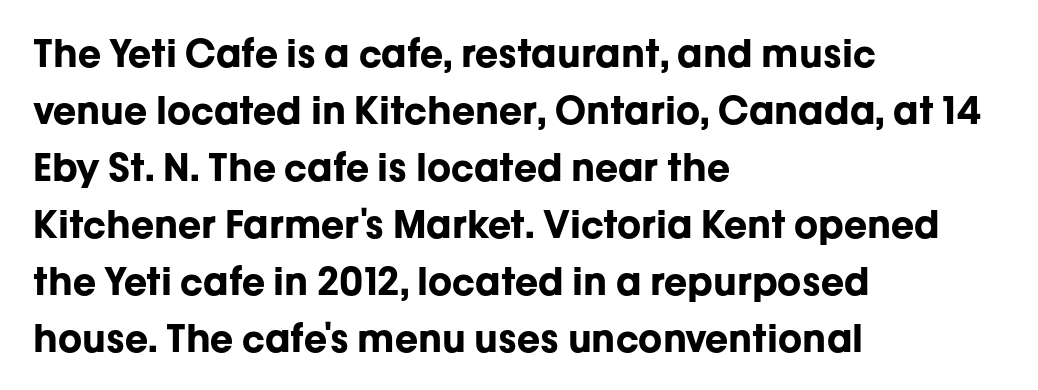
{"serif": "no", "italic": "no", "bold": "yes", "weight": "bold", "width": "normal", "stroke_contrast": "low", "x_height": "medium", "monospaced": "no", "underline": "no", "align": "left", "line_spacing": "normal", "line_spacing_ratio": 1.5, "letter_spacing": "normal", "letter_spacing_em": 0.0, "glyph_px": 38}
